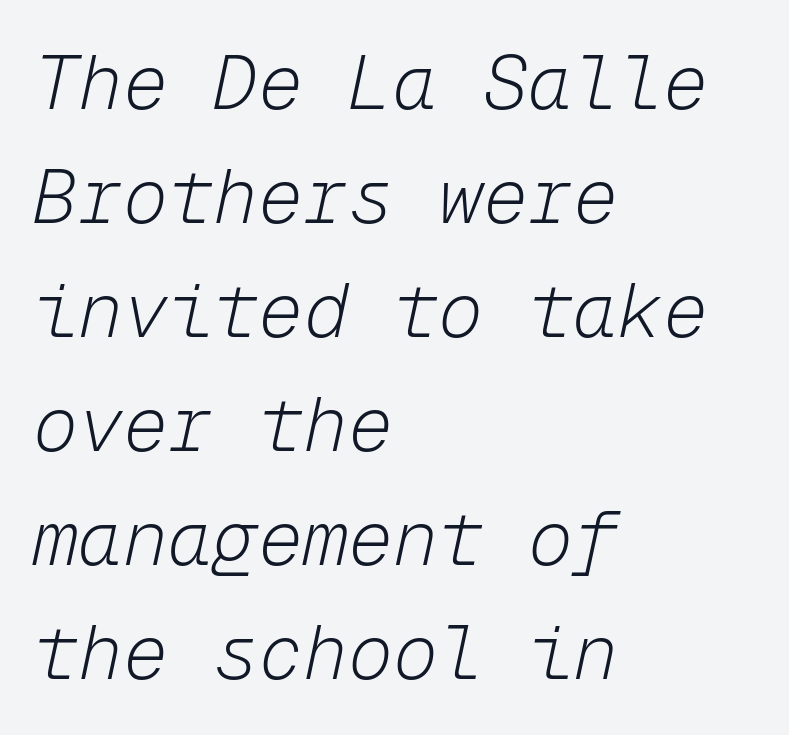
{"italic": "yes", "lean": "right", "slant_degrees": 12, "bold": "no", "weight": "light", "width": "normal", "stroke_contrast": "low", "x_height": "medium", "monospaced": "yes", "underline": "no", "align": "left", "line_spacing": "normal", "line_spacing_ratio": 1.52, "letter_spacing": "normal", "letter_spacing_em": 0.0, "glyph_px": 75}
